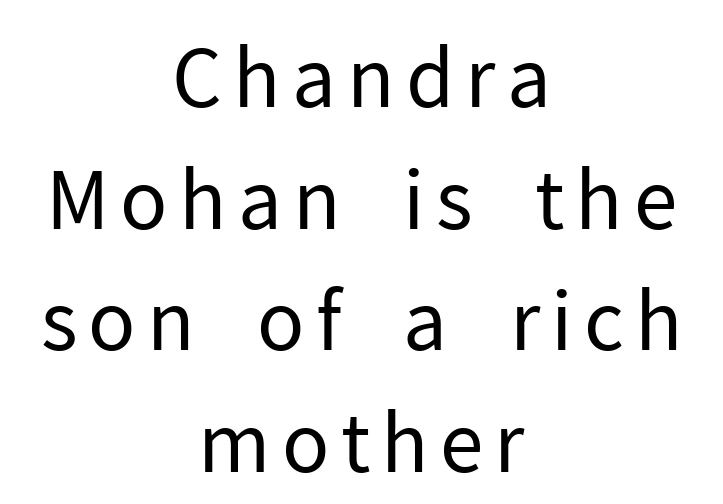
Q: Is the text bold? A: No.
Q: Is the text italic (slanted)? A: No, it is upright.
Q: Is the typeface a serif or a sans-serif typeface? A: Sans-serif.
Q: Is the text underlined? A: No.
Q: How is the paragraph aligned? A: Centered.
Q: Is the spacing between lines tight, normal or loose? A: Normal.
Q: Width (condensed, normal, or wide)? A: Normal.
Q: Stroke contrast? A: Low.
Q: x-height? A: Medium.
Q: Monospaced? A: No.
